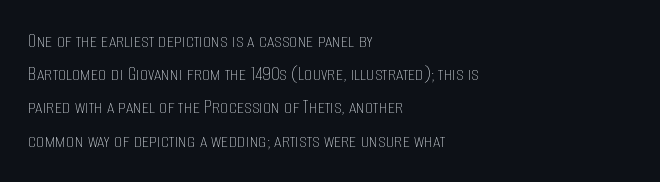
The face looks like a standard text weight, possibly lighter. Short and long lines alike share a common starting point at left. Vertically, the passage feels balanced, rows spaced as you'd expect. A bare baseline throughout the passage. Here the glyphs are tracked normally, forming tight word shapes.
